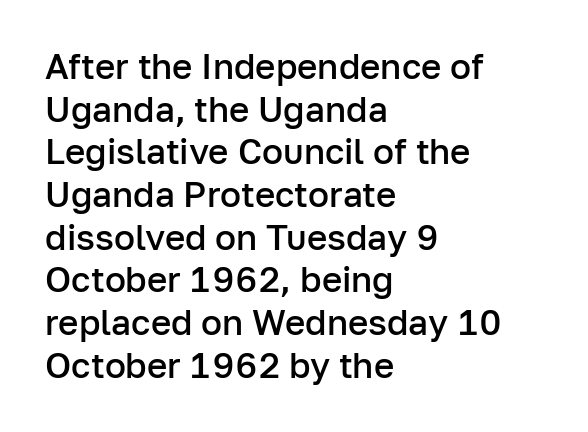
Q: Is the text bold? A: Semi-bold.
Q: Is the text italic (slanted)? A: No, it is upright.
Q: Is the typeface a serif or a sans-serif typeface? A: Sans-serif.
Q: Is the text underlined? A: No.
Q: How is the paragraph aligned? A: Left-aligned.
Q: Is the spacing between letters normal or unusually wide? A: Normal.
Q: Width (condensed, normal, or wide)? A: Normal.
Q: Stroke contrast? A: Low.
Q: x-height? A: Medium.
Q: Monospaced? A: No.
